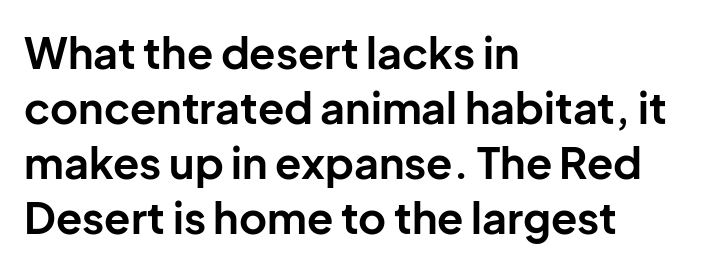
The image shows 43 px bold sans-serif type, upright; set left-aligned, normal line spacing (1.28x), normal letter spacing, not underlined; low stroke contrast and a medium x-height.
